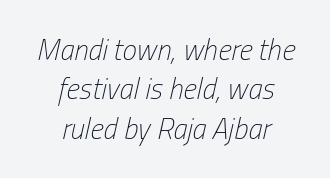
Q: Is the text bold? A: No.
Q: Is the text italic (slanted)? A: Yes, it leans right by about 13 degrees.
Q: Is the text underlined? A: No.
Q: How is the paragraph aligned? A: Centered.
Q: Is the spacing between letters normal or unusually wide? A: Normal.
Q: Is the spacing between lines tight, normal or loose? A: Normal.
Q: Width (condensed, normal, or wide)? A: Condensed.
Q: Stroke contrast? A: Low.
Q: x-height? A: Medium.
Q: Monospaced? A: No.
